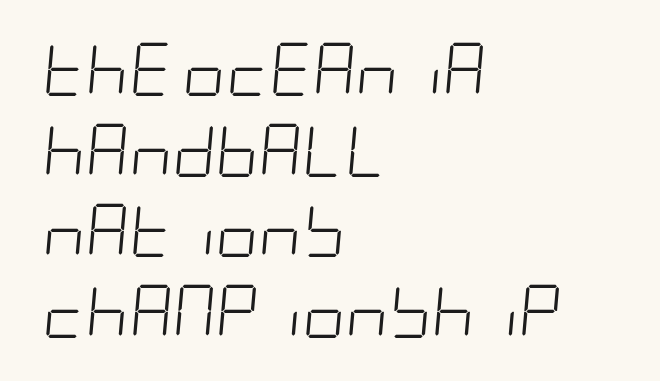
{"italic": "yes", "lean": "right", "slant_degrees": 5, "bold": "no", "weight": "light", "width": "condensed", "stroke_contrast": "low", "x_height": "large", "underline": "no", "align": "left", "line_spacing": "normal", "line_spacing_ratio": 1.52, "letter_spacing": "normal", "letter_spacing_em": 0.0, "glyph_px": 53}
